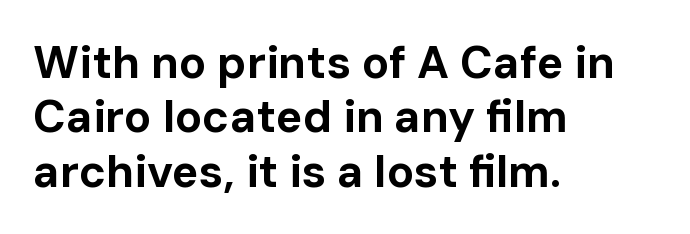
Q: Is the text bold? A: Yes.
Q: Is the text italic (slanted)? A: No, it is upright.
Q: Is the typeface a serif or a sans-serif typeface? A: Sans-serif.
Q: Is the text underlined? A: No.
Q: How is the paragraph aligned? A: Left-aligned.
Q: Is the spacing between letters normal or unusually wide? A: Normal.
Q: Width (condensed, normal, or wide)? A: Normal.
Q: Stroke contrast? A: Low.
Q: x-height? A: Medium.
Q: Monospaced? A: No.
